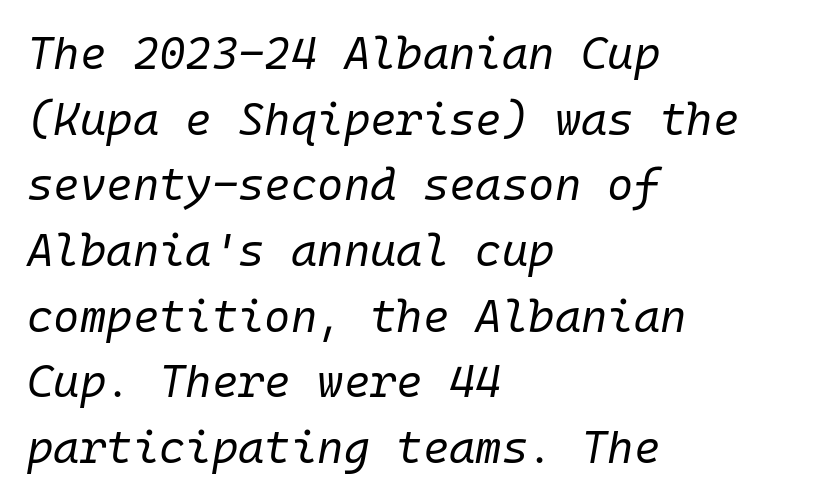
Q: Is the text bold? A: No.
Q: Is the text italic (slanted)? A: Yes, it leans right by about 10 degrees.
Q: Is the text underlined? A: No.
Q: How is the paragraph aligned? A: Left-aligned.
Q: Is the spacing between letters normal or unusually wide? A: Normal.
Q: Is the spacing between lines tight, normal or loose? A: Normal.
Q: Width (condensed, normal, or wide)? A: Normal.
Q: Stroke contrast? A: Low.
Q: x-height? A: Medium.
Q: Monospaced? A: Yes.
